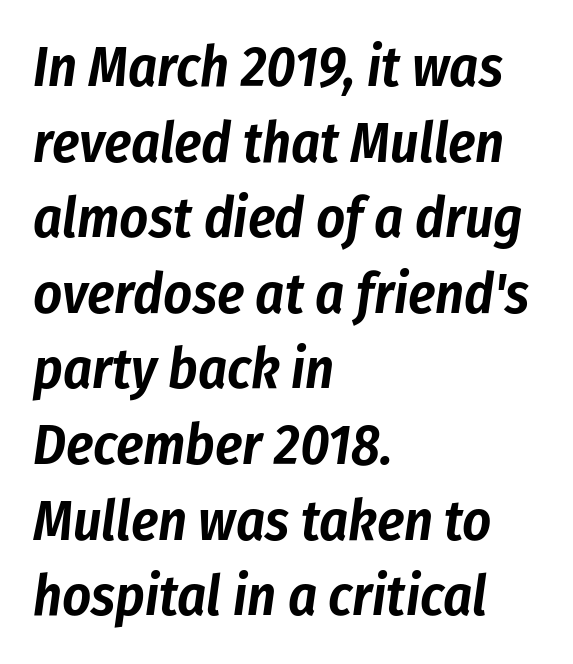
Does the lettering tilt? It does — this is italic. Unmarked baselines from the first word to the last. The rendering uses natural spacing where letterforms have individual widths. Each new line begins a customary step beneath the previous one. The horizontal fit of the characters is conventional and even.
